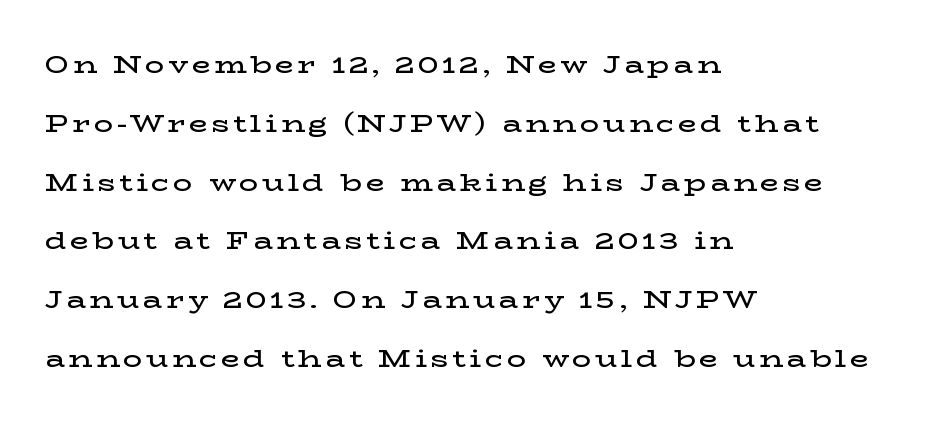
The image shows 24 px text type, upright; set left-aligned, loose line spacing (2.45x), not underlined.
